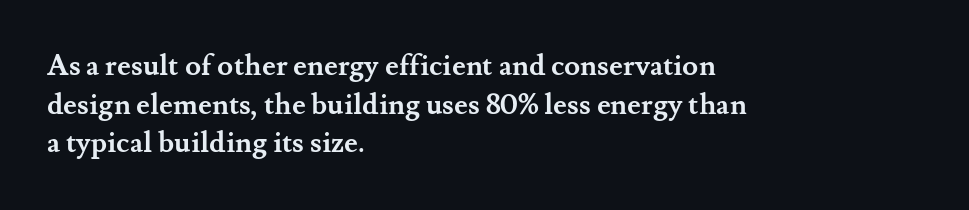
The image shows 29 px semibold serif type, upright; set left-aligned, normal line spacing (1.33x), normal letter spacing, not underlined; medium stroke contrast and a small x-height.
